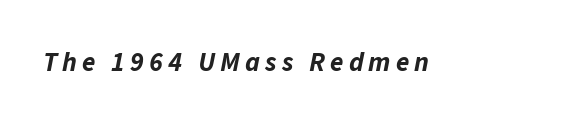
The image shows 27 px bold type, italic (leaning right); set not underlined.
